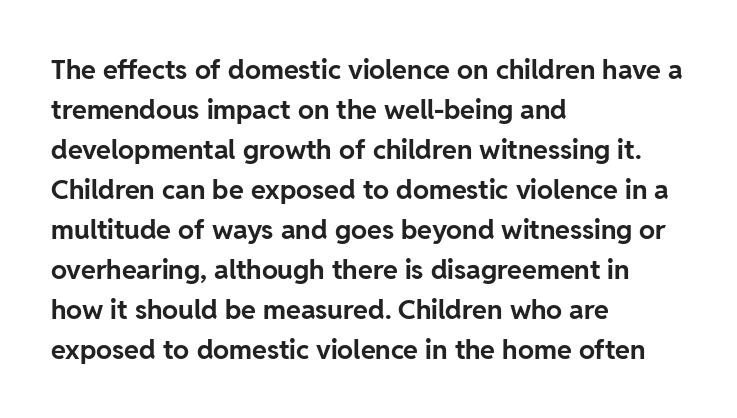
Q: Is the text bold? A: Yes.
Q: Is the text italic (slanted)? A: No, it is upright.
Q: Is the text underlined? A: No.
Q: How is the paragraph aligned? A: Left-aligned.
Q: Is the spacing between letters normal or unusually wide? A: Normal.
Q: Is the spacing between lines tight, normal or loose? A: Normal.
